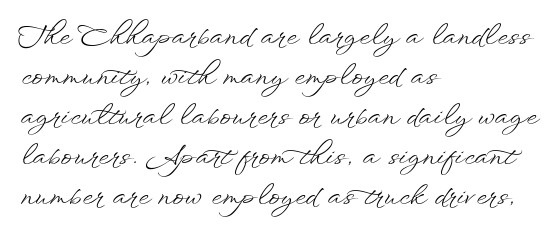
{"bold": "no", "underline": "no", "align": "left", "line_spacing": "normal", "line_spacing_ratio": 1.48, "letter_spacing": "normal", "letter_spacing_em": 0.0, "glyph_px": 27}
